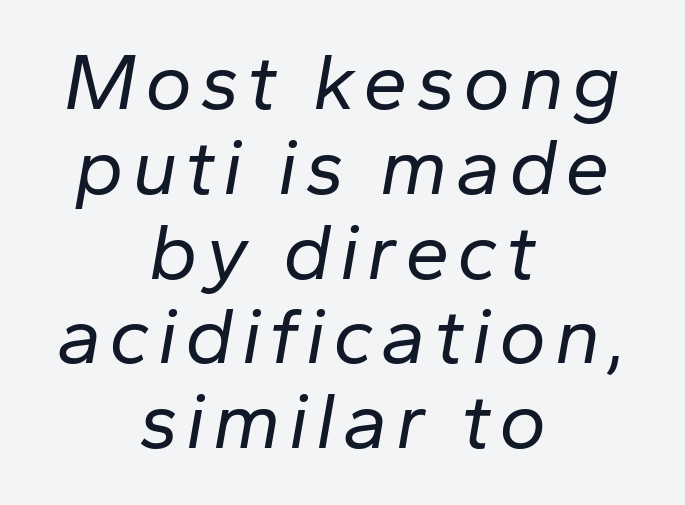
The image shows 80 px regular-weight type, italic (leaning right); set centered, tight line spacing (1.06x), not underlined; low stroke contrast and a medium x-height.
